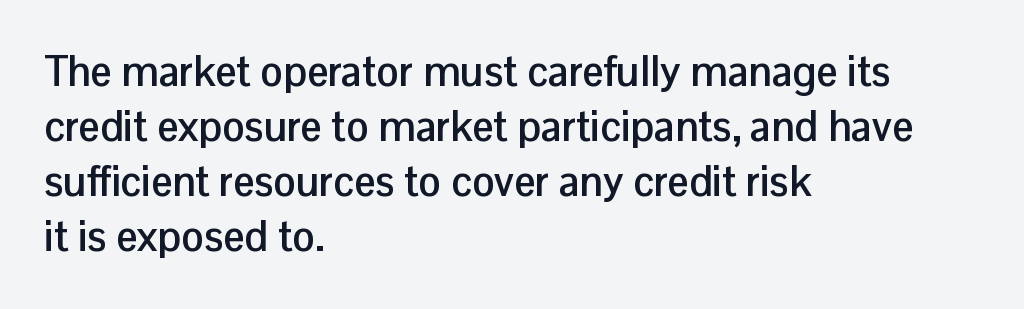
{"serif": "no", "italic": "no", "bold": "yes", "weight": "semibold", "width": "normal", "stroke_contrast": "low", "x_height": "medium", "monospaced": "no", "underline": "no", "align": "left", "line_spacing": "normal", "line_spacing_ratio": 1.31, "letter_spacing": "normal", "letter_spacing_em": 0.0, "glyph_px": 42}
